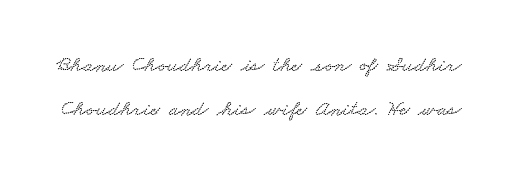
The image shows 22 px text type; set loose line spacing (1.99x), normal letter spacing, not underlined.
